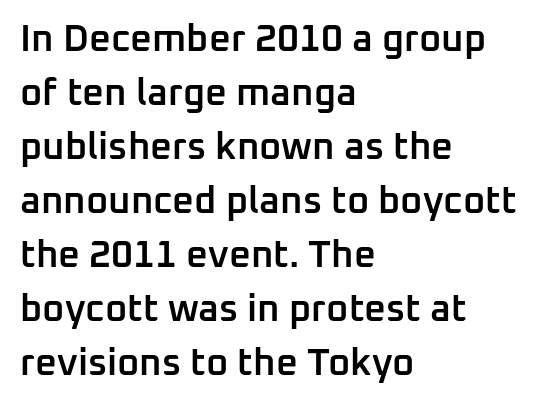
Just letters on the line, the space beneath them empty. These lines carry some extra weight — a demibold, not a full bold. Here the designer chose a conventional face with non-uniform glyph widths. Regular leading. Unlike italic type, these characters show no tilt at all. Serifs: no, the terminals of the letterforms are clean.
